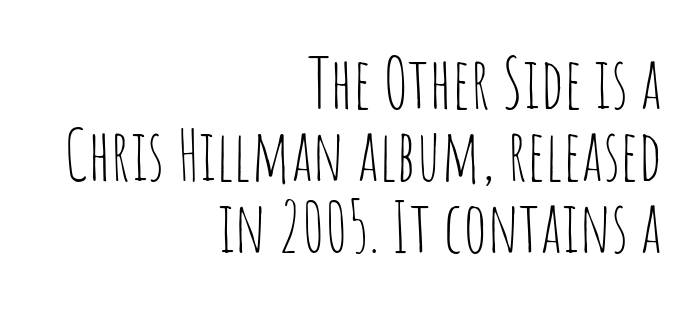
The image shows 70 px thin, condensed sans-serif type, upright; set right-aligned, tight line spacing (1.03x), normal letter spacing, not underlined; low stroke contrast and a large x-height.
